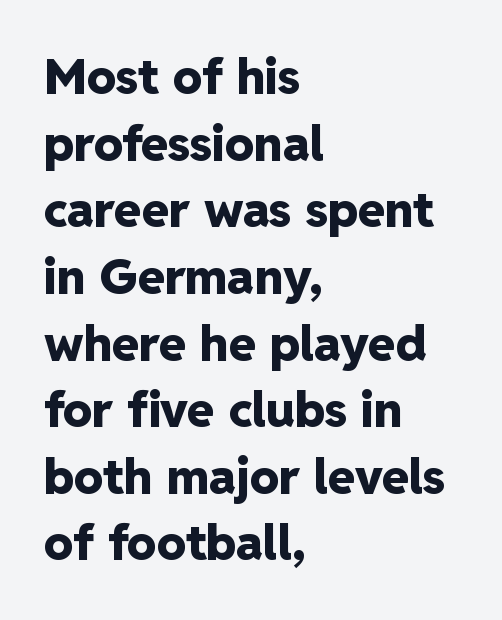
Underline: absent. A sans-serif font was chosen for this passage. Note the varied advance widths — an 'i' is clearly narrower than an 'm'. Heft: maximum for text — a bold. Default kerning and tracking; the words read as compact shapes.
